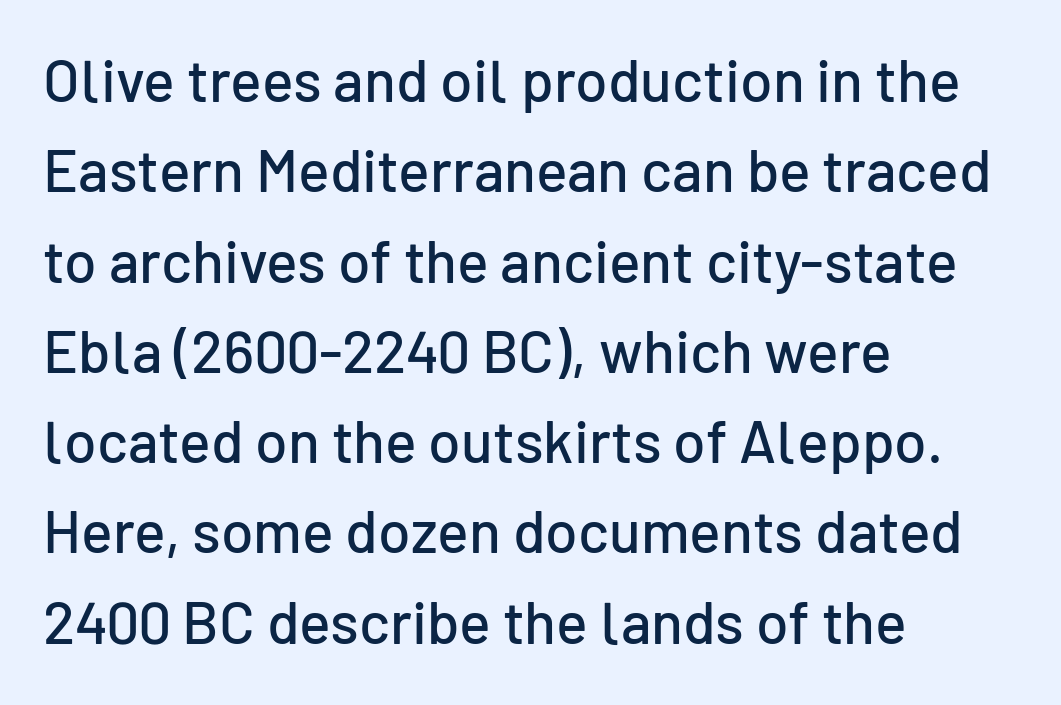
Varying glyph widths throughout — classic text-font behaviour. Horizontally, the lines are justified to the leading edge only. The strip under each line holds only bare page. This rendering leaves character spacing at its baseline value. Summary of vertical rhythm: regular, with standard interline spacing. In terms of posture, this sample is upright.
